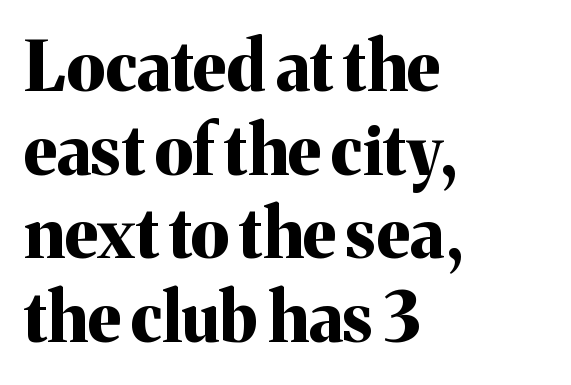
Q: Is the text bold? A: Yes.
Q: Is the text italic (slanted)? A: No, it is upright.
Q: Is the typeface a serif or a sans-serif typeface? A: Serif.
Q: Is the text underlined? A: No.
Q: How is the paragraph aligned? A: Left-aligned.
Q: Is the spacing between letters normal or unusually wide? A: Normal.
Q: Width (condensed, normal, or wide)? A: Normal.
Q: Stroke contrast? A: Medium.
Q: x-height? A: Medium.
Q: Monospaced? A: No.
